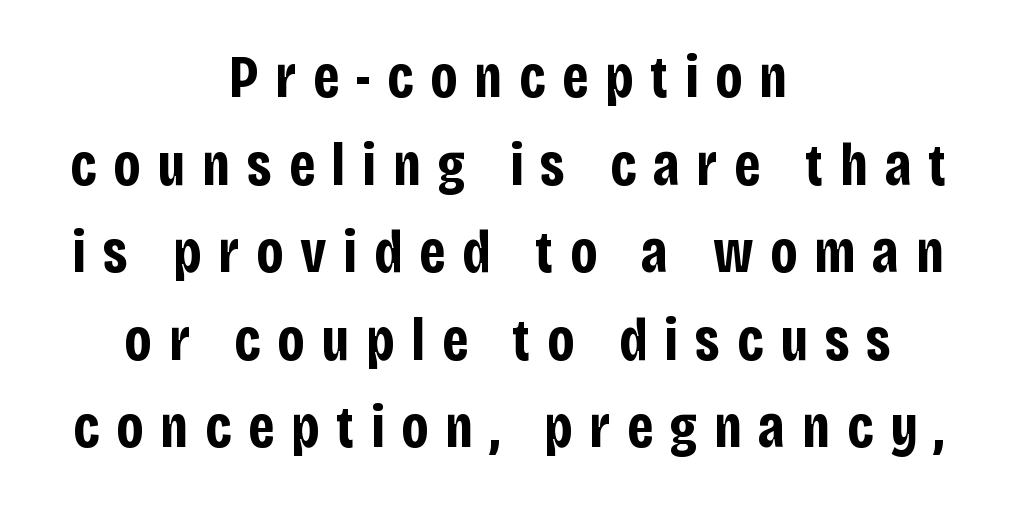
Q: Is the text bold? A: Yes.
Q: Is the text italic (slanted)? A: No, it is upright.
Q: Is the typeface a serif or a sans-serif typeface? A: Sans-serif.
Q: Is the text underlined? A: No.
Q: How is the paragraph aligned? A: Centered.
Q: Is the spacing between letters normal or unusually wide? A: Unusually wide.
Q: Is the spacing between lines tight, normal or loose? A: Normal.
Q: Width (condensed, normal, or wide)? A: Condensed.
Q: Stroke contrast? A: Low.
Q: x-height? A: Large.
Q: Monospaced? A: No.
